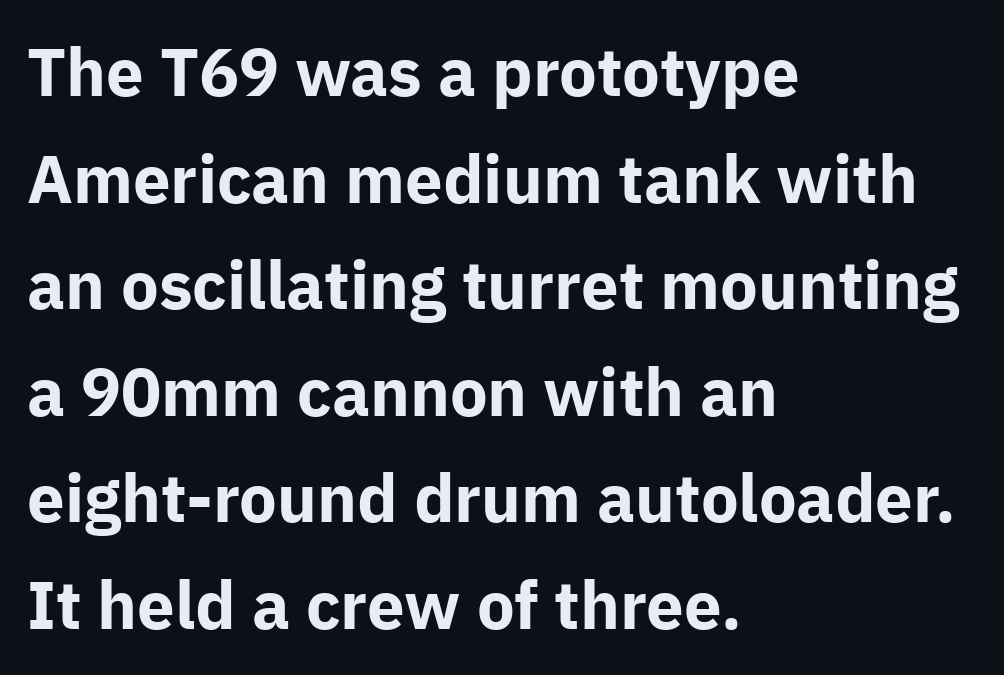
The image shows 67 px bold sans-serif type, upright; set left-aligned, normal line spacing (1.59x), normal letter spacing, not underlined; low stroke contrast and a medium x-height.
